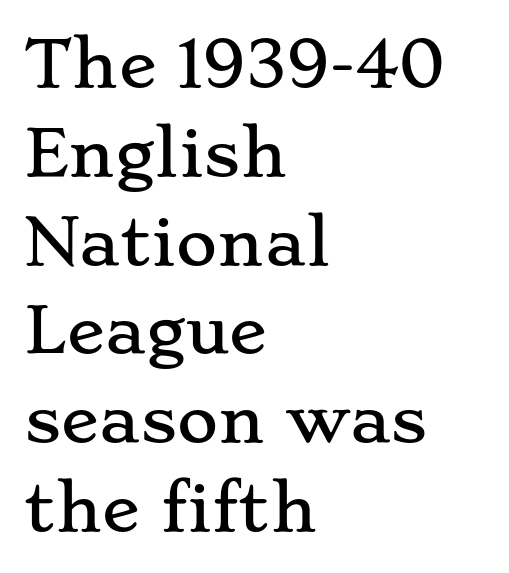
{"serif": "yes", "italic": "no", "width": "wide", "stroke_contrast": "low", "x_height": "small", "monospaced": "no", "underline": "no", "align": "left", "line_spacing": "normal", "line_spacing_ratio": 1.41, "letter_spacing": "normal", "letter_spacing_em": 0.0, "glyph_px": 63}
